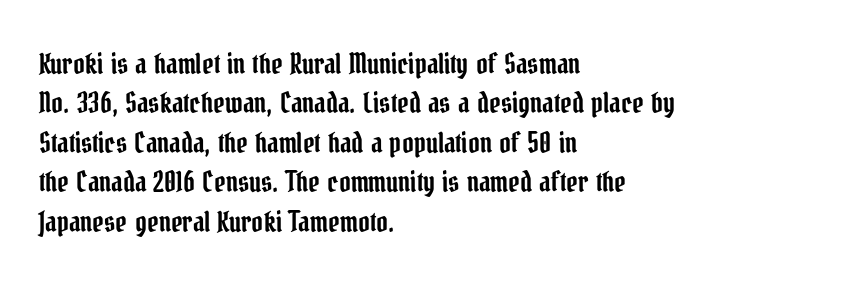
You can tell it's not italic because the verticals are truly vertical. Glance below the letters and you will spot only blank space. The rows are spaced the way most documents space them. The line texture is even and compact thanks to regular tracking. Reading down the block, your eye returns to a fixed left position each line.
